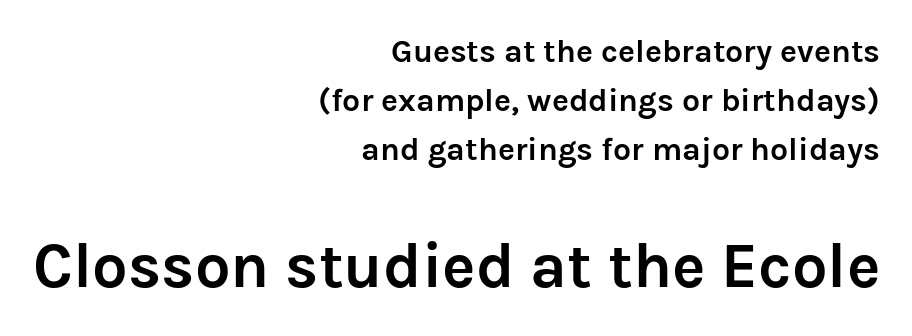
Q: Is the text bold? A: Yes.
Q: Is the text italic (slanted)? A: No, it is upright.
Q: Is the typeface a serif or a sans-serif typeface? A: Sans-serif.
Q: Is the text underlined? A: No.
Q: How is the paragraph aligned? A: Right-aligned.
Q: Is the spacing between letters normal or unusually wide? A: Normal.
Q: Is the spacing between lines tight, normal or loose? A: Normal.
Q: Which block of text is set in a larger size, the first (top) or the second (bottom)? A: The second (bottom) one.
Q: Width (condensed, normal, or wide)? A: Normal.
Q: Stroke contrast? A: Low.
Q: x-height? A: Medium.
Q: Monospaced? A: No.
